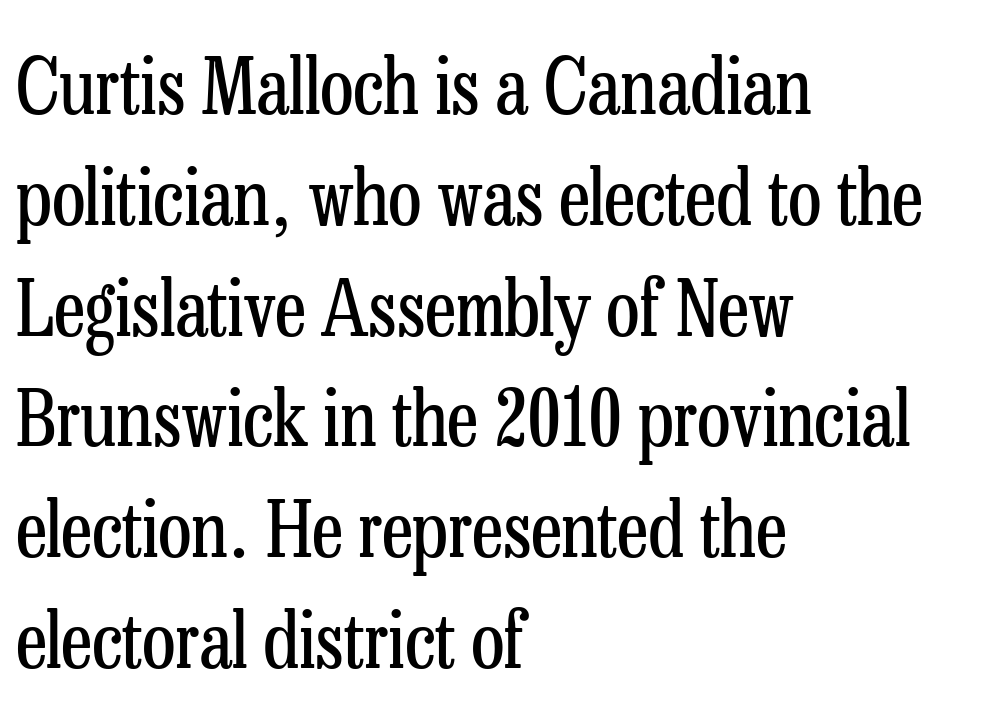
The image shows 78 px regular-weight, condensed serif type, upright; set left-aligned, normal line spacing (1.42x), normal letter spacing, not underlined; low stroke contrast and a medium x-height.
